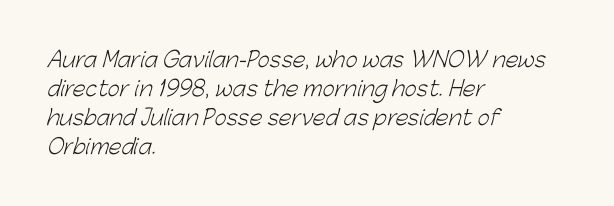
The image shows 21 px text type; set left-aligned, normal line spacing (1.38x), normal letter spacing, not underlined.
